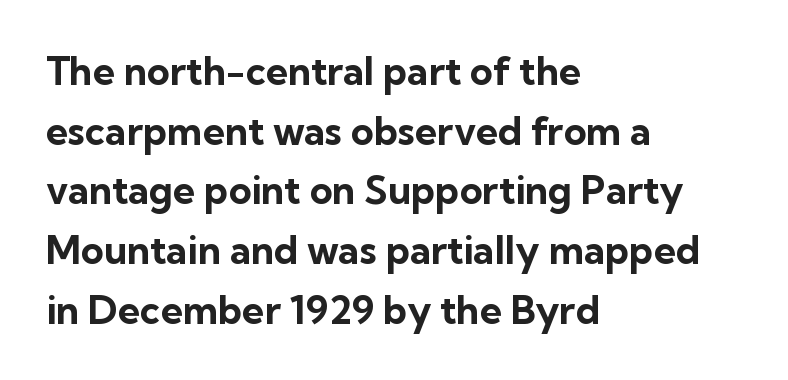
The image shows 39 px bold sans-serif type, upright; set left-aligned, normal line spacing (1.53x), normal letter spacing, not underlined; low stroke contrast and a medium x-height.
